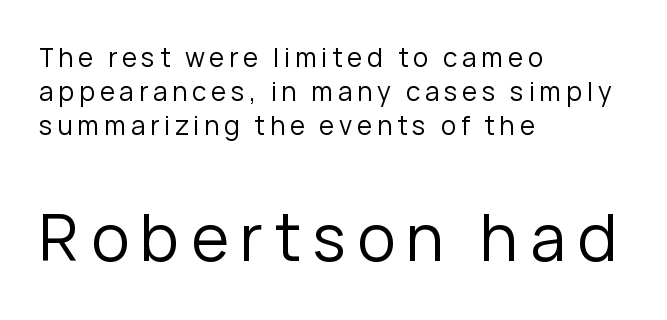
The image shows 64 px regular-weight sans-serif type, upright; set left-aligned, normal line spacing (1.3x), not underlined; the second (bottom) block is 2.46x larger; low stroke contrast and a medium x-height.
